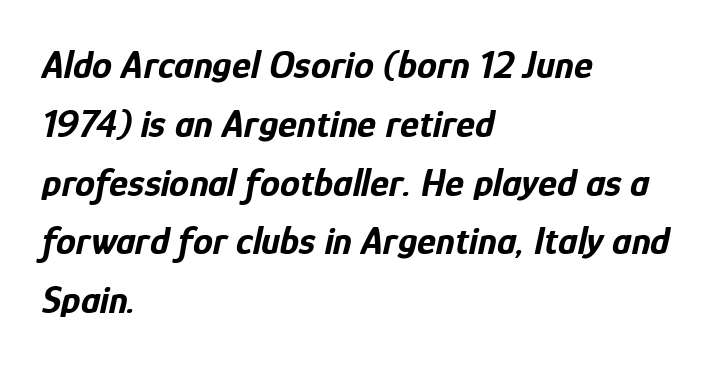
Q: Is the text bold? A: Yes.
Q: Is the text italic (slanted)? A: Yes, it leans right by about 12 degrees.
Q: Is the text underlined? A: No.
Q: How is the paragraph aligned? A: Left-aligned.
Q: Is the spacing between letters normal or unusually wide? A: Normal.
Q: Is the spacing between lines tight, normal or loose? A: Normal.
Q: Width (condensed, normal, or wide)? A: Condensed.
Q: Stroke contrast? A: Low.
Q: x-height? A: Medium.
Q: Monospaced? A: No.
